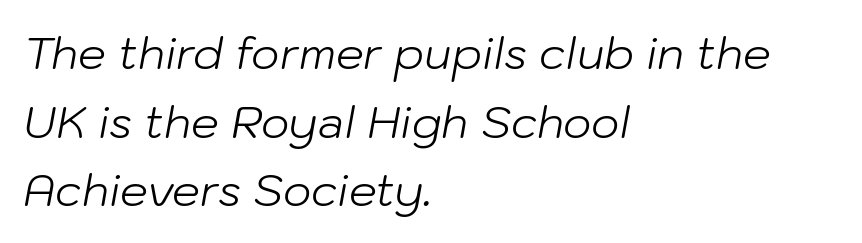
{"italic": "yes", "lean": "right", "slant_degrees": 10, "bold": "no", "weight": "light", "width": "normal", "stroke_contrast": "low", "x_height": "medium", "monospaced": "no", "underline": "no", "align": "left", "line_spacing": "normal", "line_spacing_ratio": 1.56, "letter_spacing": "normal", "letter_spacing_em": 0.0, "glyph_px": 44}
